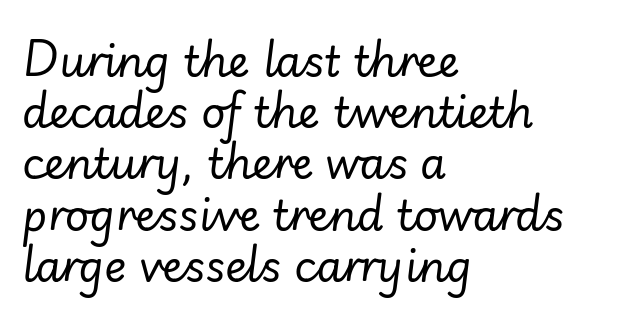
Q: Is the text bold? A: No.
Q: Is the text italic (slanted)? A: Yes, it leans right by about 7 degrees.
Q: Is the text underlined? A: No.
Q: How is the paragraph aligned? A: Left-aligned.
Q: Is the spacing between letters normal or unusually wide? A: Normal.
Q: Width (condensed, normal, or wide)? A: Normal.
Q: Stroke contrast? A: Low.
Q: x-height? A: Small.
Q: Monospaced? A: No.
